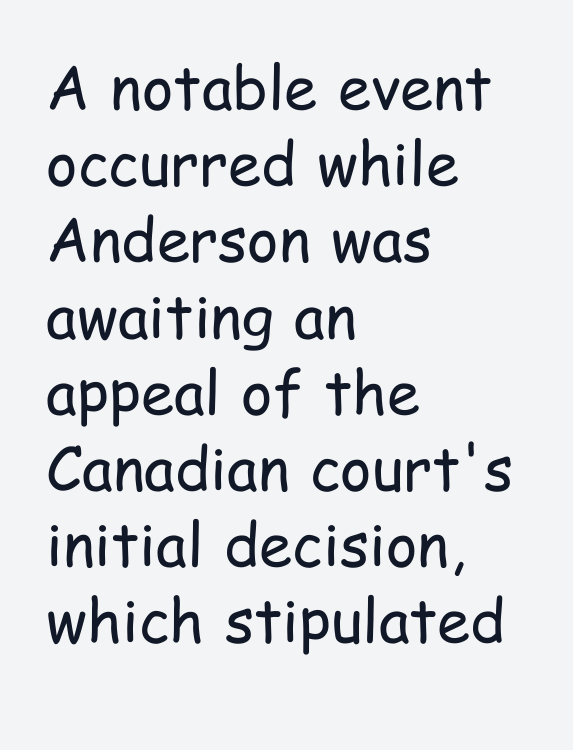
If you drew a line through each stem, it would be perfectly vertical. Line starts are locked; line ends wander. Short note: letters normally spaced. The baseline area is clear. The line-height multiplier appears to be the usual default.
